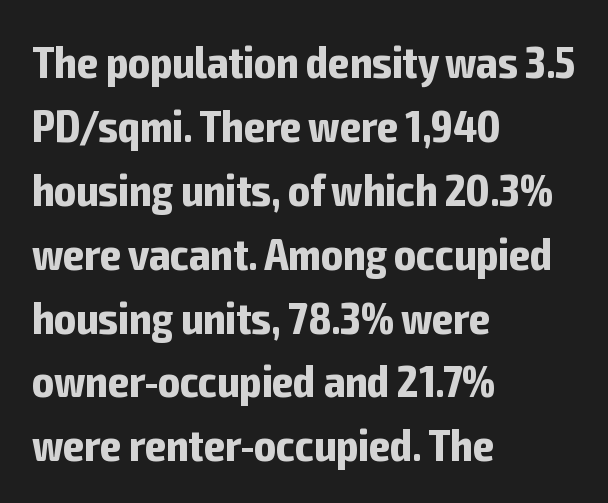
The image shows 45 px bold, condensed sans-serif type, upright; set left-aligned, normal line spacing (1.42x), normal letter spacing, not underlined; low stroke contrast and a medium x-height.
